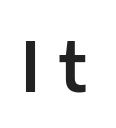
{"serif": "no", "italic": "no", "width": "normal", "stroke_contrast": "low", "x_height": "medium", "monospaced": "no", "underline": "no", "letter_spacing": "wide", "letter_spacing_em": 0.28, "glyph_px": 68}
